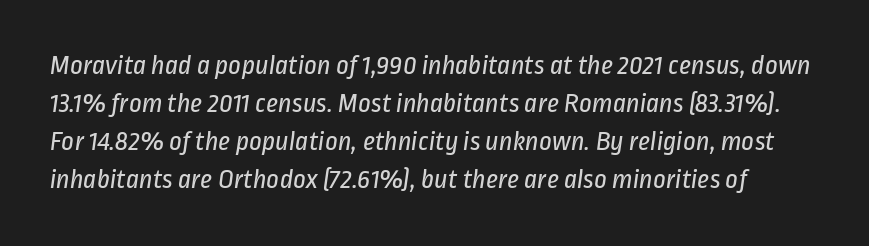
Q: Is the text bold? A: No.
Q: Is the typeface a serif or a sans-serif typeface? A: Sans-serif.
Q: Is the text underlined? A: No.
Q: Is the spacing between letters normal or unusually wide? A: Normal.
Q: Is the spacing between lines tight, normal or loose? A: Normal.
Q: Width (condensed, normal, or wide)? A: Condensed.
Q: Stroke contrast? A: Low.
Q: x-height? A: Medium.
Q: Monospaced? A: No.
